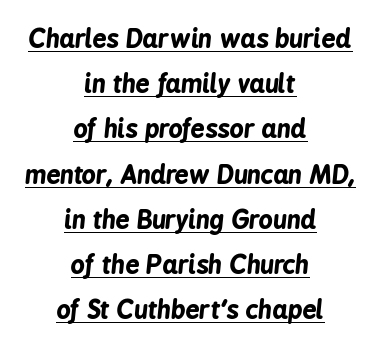
The image shows 25 px bold type, italic (leaning right); set centered, line spacing 1.81x, normal letter spacing, underlined.
